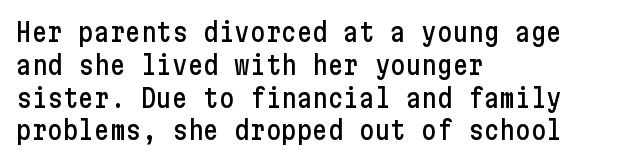
Q: Is the text italic (slanted)? A: No, it is upright.
Q: Is the text underlined? A: No.
Q: How is the paragraph aligned? A: Left-aligned.
Q: Is the spacing between letters normal or unusually wide? A: Normal.
Q: Is the spacing between lines tight, normal or loose? A: Normal.
